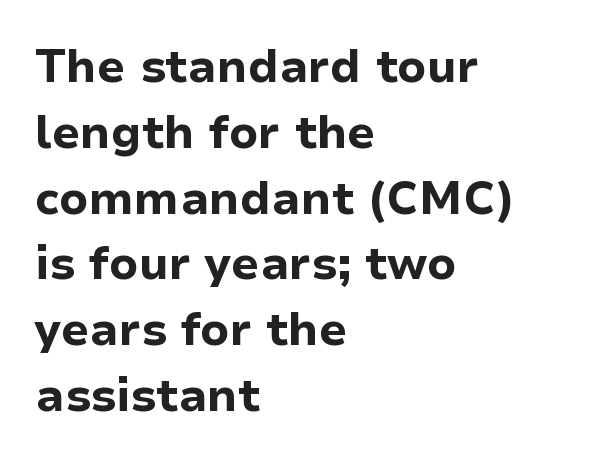
The image shows 46 px bold sans-serif type, upright; set left-aligned, normal line spacing (1.43x), normal letter spacing, not underlined; low stroke contrast and a medium x-height.
